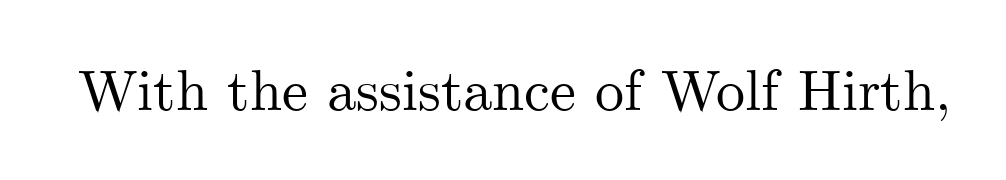
{"serif": "yes", "italic": "no", "width": "normal", "stroke_contrast": "medium", "x_height": "small", "monospaced": "no", "underline": "no", "letter_spacing": "normal", "letter_spacing_em": 0.0, "glyph_px": 58}
